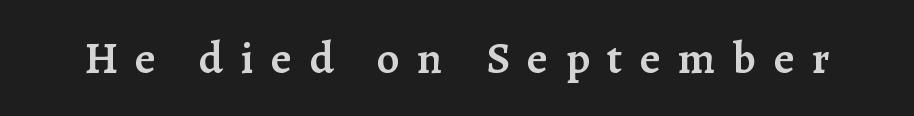
Q: Is the text bold? A: Semi-bold.
Q: Is the text italic (slanted)? A: No, it is upright.
Q: Is the typeface a serif or a sans-serif typeface? A: Serif.
Q: Is the text underlined? A: No.
Q: Is the spacing between letters normal or unusually wide? A: Unusually wide.
Q: Width (condensed, normal, or wide)? A: Normal.
Q: Stroke contrast? A: Low.
Q: x-height? A: Medium.
Q: Monospaced? A: No.
